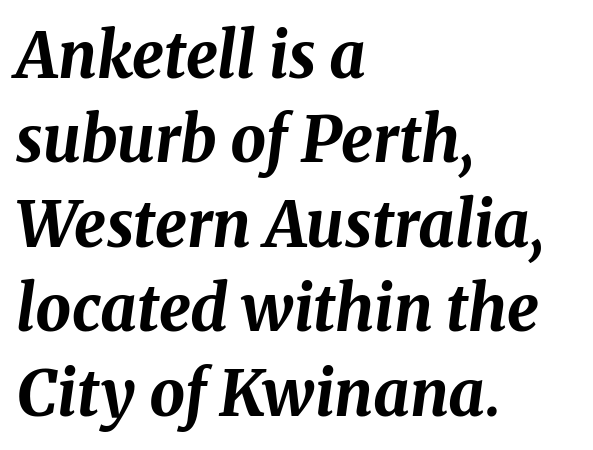
Glyph-to-glyph distance matches everyday printed text. The rendering uses a moderate line-height, typical for paragraphs. Any mark beneath the type? The region is blank. If you drew a ruler down the left edge, every line would touch it.
